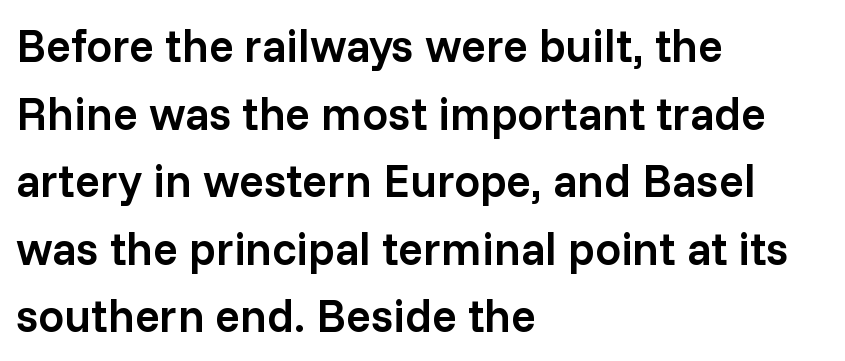
The image shows 46 px semibold sans-serif type, upright; set left-aligned, normal line spacing (1.47x), normal letter spacing, not underlined; low stroke contrast and a medium x-height.
